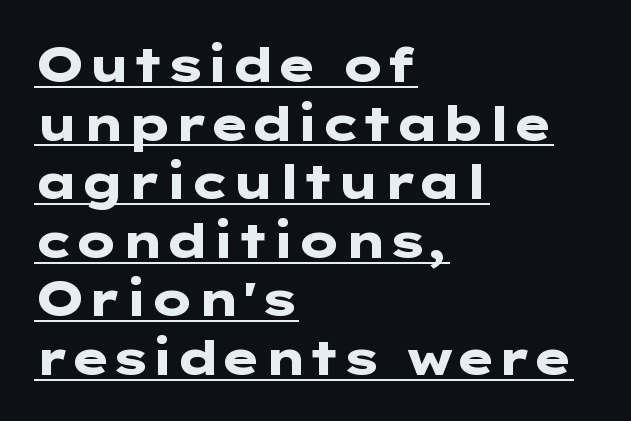
Each line starts at the same left margin while the right side varies. Typographically, this falls in the sans-serif category. Summary of weight: heavy, a full bold. Characters remain perfectly vertical along every line. Tracking value appears to be zero — textbook default spacing.
